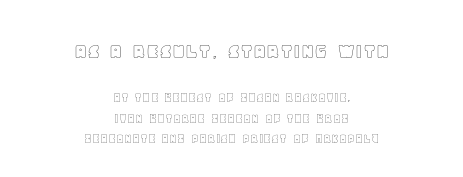
{"italic": "no", "underline": "no", "align": "center", "line_spacing": "normal", "line_spacing_ratio": 1.49, "letter_spacing": "normal", "letter_spacing_em": 0.0, "larger_block": "first", "size_ratio": 1.64, "glyph_px": 23}
